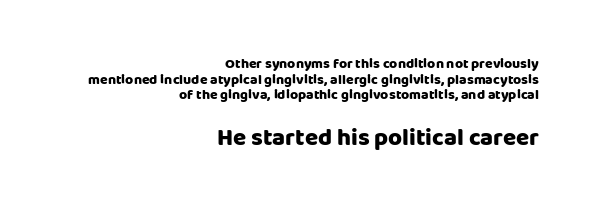
Q: Is the text bold? A: Yes.
Q: Is the text italic (slanted)? A: No, it is upright.
Q: Is the text underlined? A: No.
Q: How is the paragraph aligned? A: Right-aligned.
Q: Is the spacing between letters normal or unusually wide? A: Normal.
Q: Is the spacing between lines tight, normal or loose? A: Tight.
Q: Which block of text is set in a larger size, the first (top) or the second (bottom)? A: The second (bottom) one.
